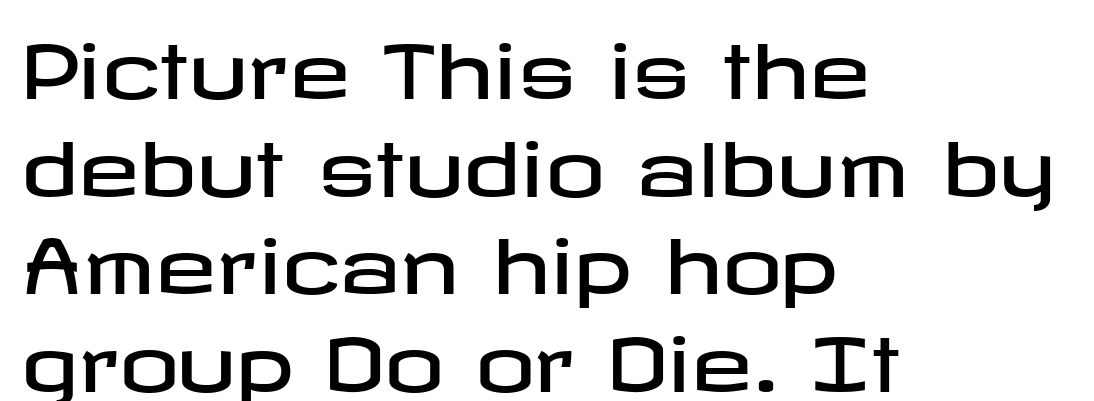
The glyphs in this specimen are sans serif. Decoration check: the copy has no underline. One-word summary of the alignment: left. Default kerning and tracking; the words read as compact shapes.
